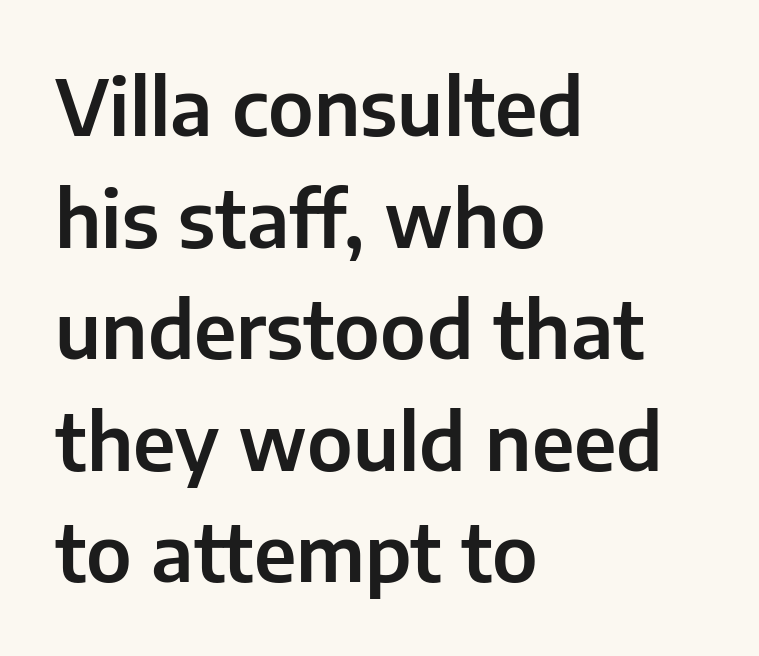
Look at the bottom of the vertical strokes: they stop flat, with no serifs. Alignment: flush left. This sample uses an upright cut, with every glyph sitting square on the baseline. A typesetter would call this zero additional tracking.
